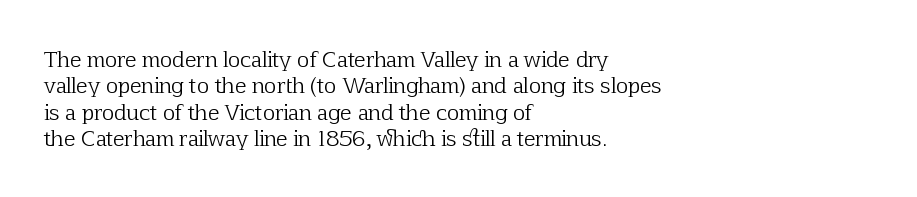
The image shows 21 px text type, upright; set left-aligned, normal line spacing (1.26x), normal letter spacing, not underlined.
